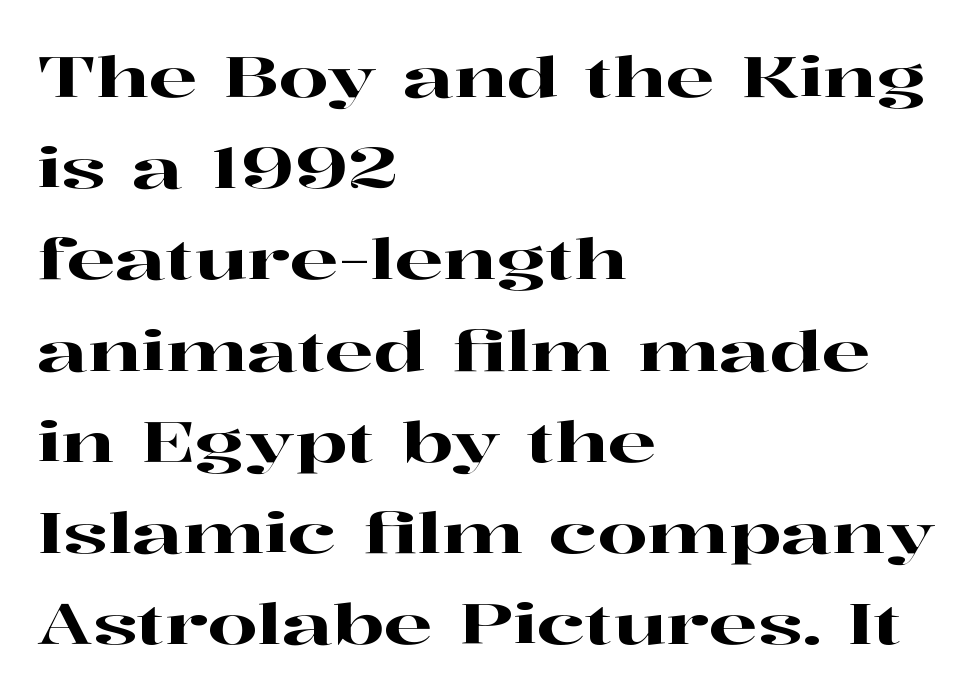
Leftover space on each line is placed entirely after the last word. Spacing verdict: proportional, widths tailored to each character. Underlining? Definitely not there. The designer went with a serif here, giving each stem small feet. You could call the tracking neutral — neither tight nor loose. The lettering stays uniformly vertical, giving the passage a roman look.
